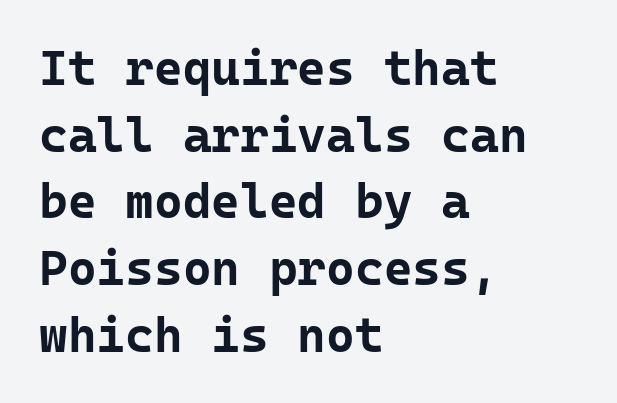
The image shows 49 px bold sans-serif type, upright, monospaced; set left-aligned, normal line spacing (1.36x), normal letter spacing, not underlined; low stroke contrast and a medium x-height.
